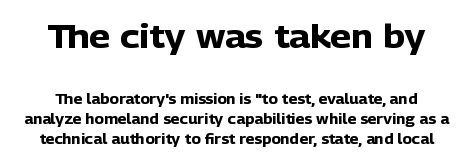
This sample uses a sans-serif face. The block sitting higher on the canvas is the one with enlarged characters. Characters remain perfectly vertical along every line. Decoration check: the copy has no underline. Compared with an ordinary text face, these strokes are far heavier — a full bold. The letters sit at their default tracking, neither squeezed nor spread.
